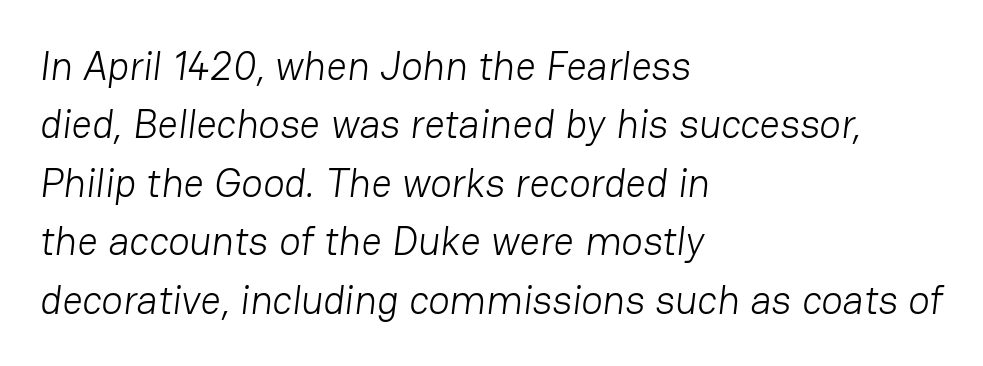
The image shows 40 px light sans-serif type; set left-aligned, normal line spacing (1.46x), normal letter spacing, not underlined; low stroke contrast and a medium x-height.
